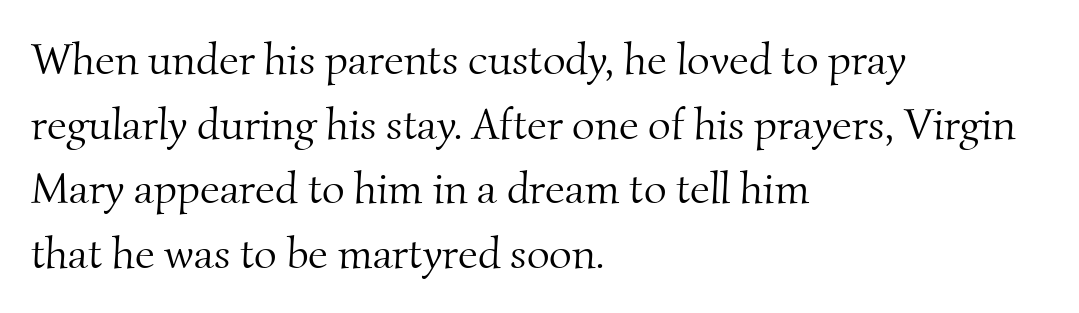
Q: Is the text bold? A: No.
Q: Is the typeface a serif or a sans-serif typeface? A: Serif.
Q: Is the text underlined? A: No.
Q: How is the paragraph aligned? A: Left-aligned.
Q: Is the spacing between letters normal or unusually wide? A: Normal.
Q: Is the spacing between lines tight, normal or loose? A: Normal.
Q: Width (condensed, normal, or wide)? A: Normal.
Q: Stroke contrast? A: Medium.
Q: x-height? A: Small.
Q: Monospaced? A: No.
